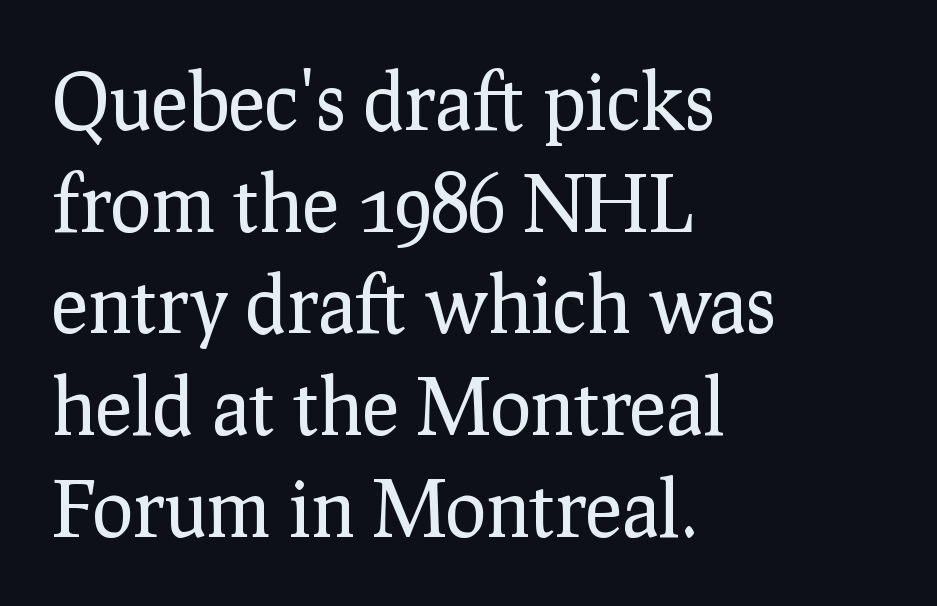
Posture: straight, roman, zero tilt. How would I describe the line gaps? Plain and ordinary. Regarding serifs, this sample has them. Check under the words: just untouched page.
